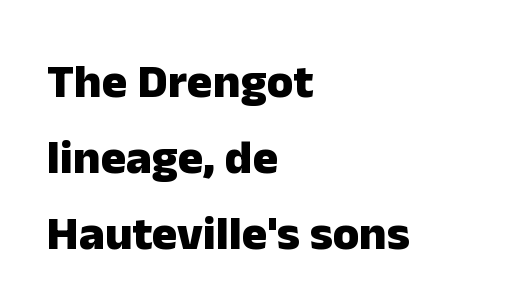
Is the type bold? Yes — the strokes are clearly thick and heavy. Do the characters align in a grid? No, the font is proportional. How would I describe the line gaps? Plain and ordinary. Honestly, the letter spacing is just normal — you wouldn't notice it.
